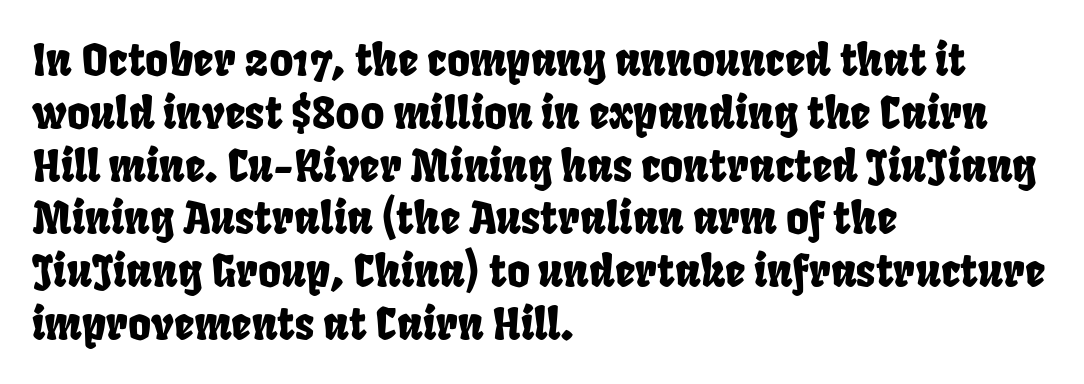
Q: Is the typeface a serif or a sans-serif typeface? A: Sans-serif.
Q: Is the text underlined? A: No.
Q: How is the paragraph aligned? A: Left-aligned.
Q: Is the spacing between letters normal or unusually wide? A: Normal.
Q: Width (condensed, normal, or wide)? A: Condensed.
Q: Stroke contrast? A: Low.
Q: x-height? A: Large.
Q: Monospaced? A: No.
